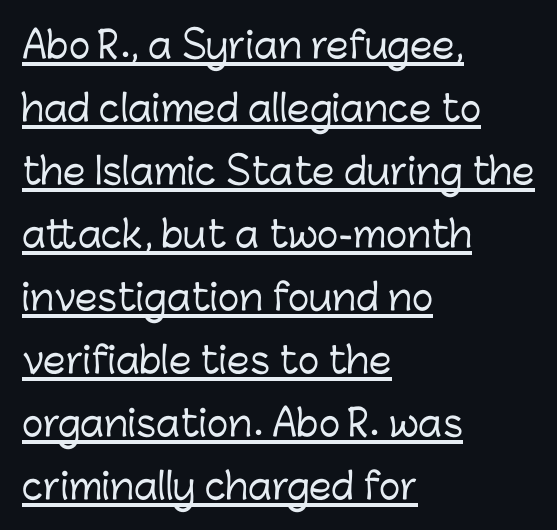
The image shows 36 px sans-serif type, upright; set left-aligned, line spacing 1.75x, normal letter spacing, underlined; low stroke contrast and a medium x-height.
